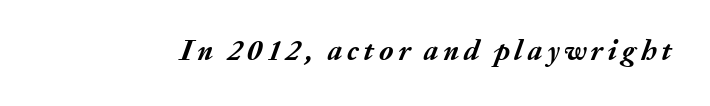
Q: Is the text bold? A: Yes.
Q: Is the text italic (slanted)? A: Yes, it leans right by about 20 degrees.
Q: Is the text underlined? A: No.
Q: Width (condensed, normal, or wide)? A: Normal.
Q: Stroke contrast? A: Medium.
Q: x-height? A: Medium.
Q: Monospaced? A: No.
